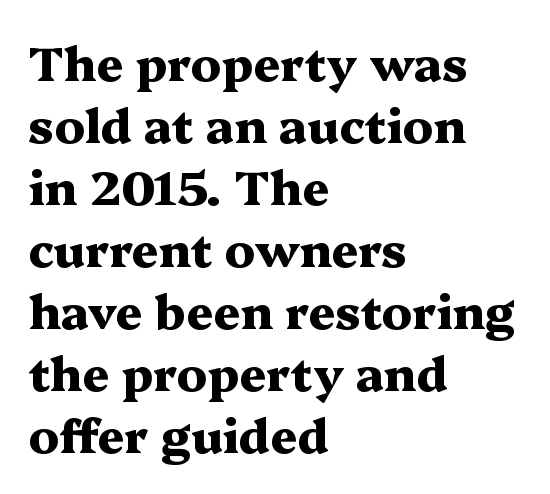
The image shows 47 px heavy, wide serif type, upright; set left-aligned, normal line spacing (1.32x), normal letter spacing, not underlined; medium stroke contrast and a medium x-height.
